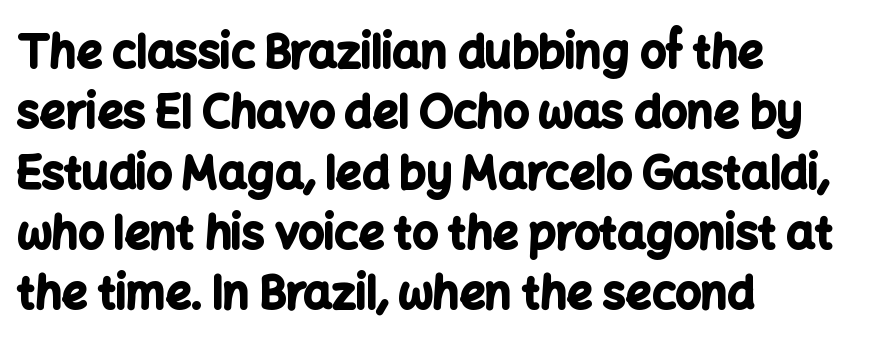
{"serif": "no", "italic": "no", "bold": "yes", "weight": "bold", "width": "normal", "stroke_contrast": "low", "x_height": "medium", "monospaced": "no", "underline": "no", "align": "left", "line_spacing": "normal", "line_spacing_ratio": 1.34, "letter_spacing": "normal", "letter_spacing_em": 0.0, "glyph_px": 45}
